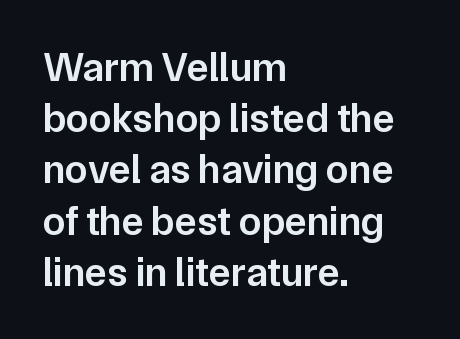
You could not count columns in this text — the font is proportionally spaced. Weight check: semibold — heavier than regular, not quite bold. The letters carry no serifs — their stems end cleanly without finishing strokes. Notice how the stems are strictly vertical — no italics here. Check the space under the baseline: it is left empty. This sample uses plain, unmodified letter spacing.
